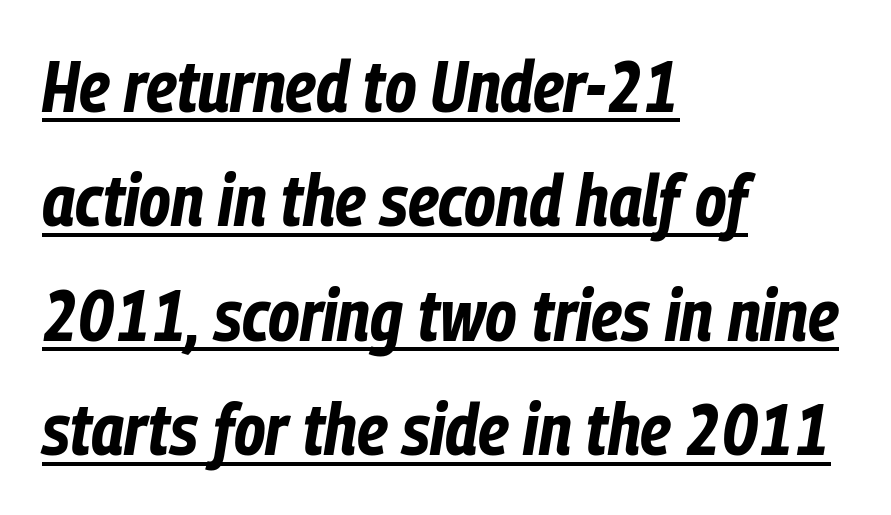
Q: Is the text bold? A: Yes.
Q: Is the text italic (slanted)? A: Yes, it leans right by about 9 degrees.
Q: Is the text underlined? A: Yes.
Q: How is the paragraph aligned? A: Left-aligned.
Q: Is the spacing between letters normal or unusually wide? A: Normal.
Q: Is the spacing between lines tight, normal or loose? A: Normal.
Q: Width (condensed, normal, or wide)? A: Condensed.
Q: Stroke contrast? A: Low.
Q: x-height? A: Medium.
Q: Monospaced? A: No.
